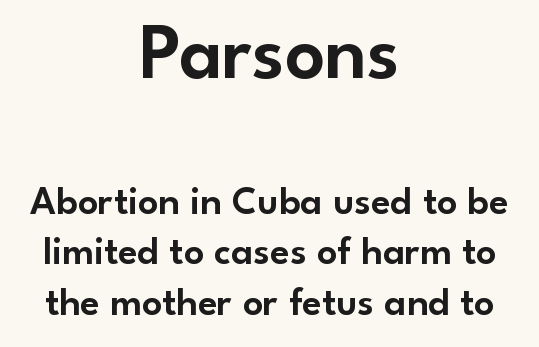
Q: Is the text italic (slanted)? A: No, it is upright.
Q: Is the typeface a serif or a sans-serif typeface? A: Sans-serif.
Q: Is the text underlined? A: No.
Q: How is the paragraph aligned? A: Centered.
Q: Is the spacing between letters normal or unusually wide? A: Normal.
Q: Is the spacing between lines tight, normal or loose? A: Normal.
Q: Which block of text is set in a larger size, the first (top) or the second (bottom)? A: The first (top) one.
Q: Width (condensed, normal, or wide)? A: Normal.
Q: Stroke contrast? A: Low.
Q: x-height? A: Small.
Q: Monospaced? A: No.
